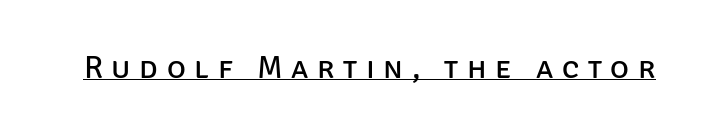
The image shows 32 px regular-weight sans-serif type, upright; set unusually wide letter spacing (+0.27 em), underlined; low stroke contrast and a large x-height.
